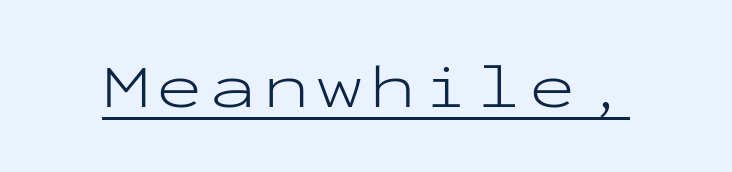
{"serif": "no", "italic": "no", "bold": "no", "weight": "light", "width": "wide", "stroke_contrast": "low", "x_height": "medium", "monospaced": "yes", "underline": "yes", "glyph_px": 62}
